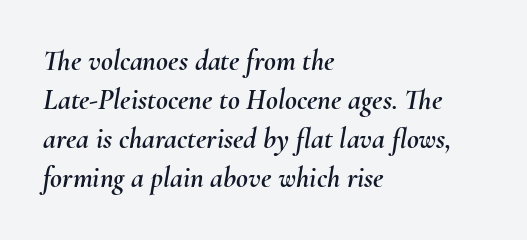
The image shows 29 px text type, italic (leaning right); set left-aligned, normal line spacing (1.35x), normal letter spacing, not underlined; medium stroke contrast and a small x-height.
